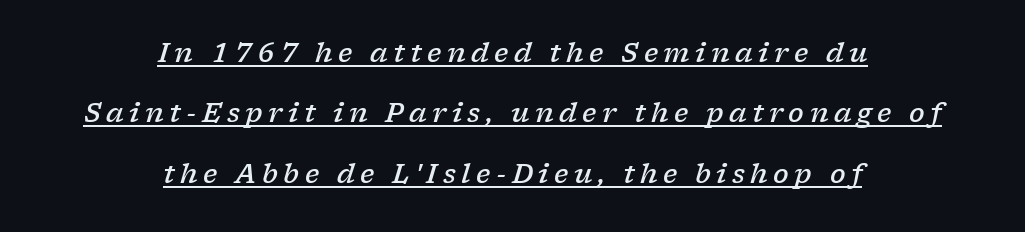
Q: Is the text bold? A: Semi-bold.
Q: Is the text italic (slanted)? A: Yes, it leans right by about 17 degrees.
Q: Is the text underlined? A: Yes.
Q: How is the paragraph aligned? A: Centered.
Q: Is the spacing between letters normal or unusually wide? A: Unusually wide.
Q: Is the spacing between lines tight, normal or loose? A: Loose.
